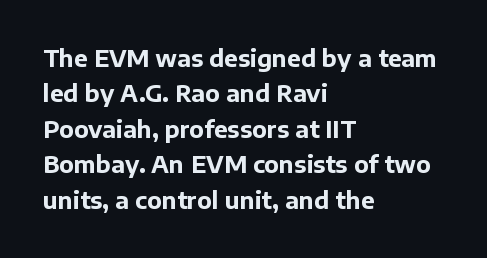
The image shows 23 px bold type, upright; set left-aligned, normal line spacing (1.54x), normal letter spacing, not underlined.
